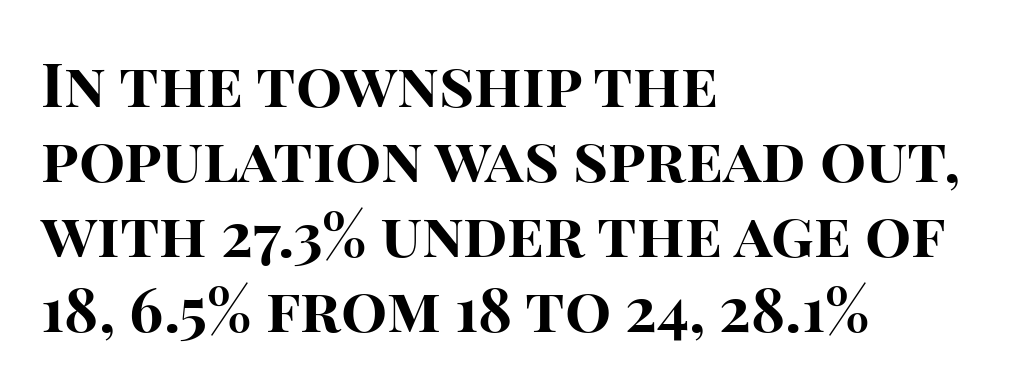
{"serif": "no", "italic": "no", "bold": "yes", "weight": "bold", "width": "normal", "stroke_contrast": "high", "x_height": "large", "monospaced": "no", "underline": "no", "align": "left", "line_spacing_ratio": 1.23, "letter_spacing": "normal", "letter_spacing_em": 0.0, "glyph_px": 61}
